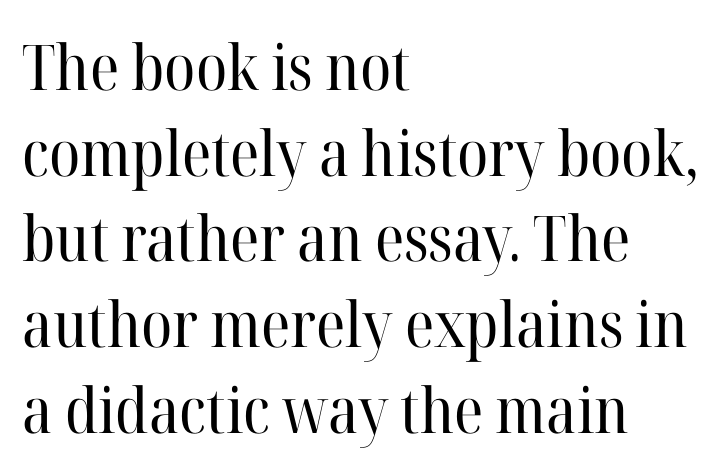
Q: Is the text bold? A: No.
Q: Is the text italic (slanted)? A: No, it is upright.
Q: Is the typeface a serif or a sans-serif typeface? A: Serif.
Q: Is the text underlined? A: No.
Q: How is the paragraph aligned? A: Left-aligned.
Q: Is the spacing between letters normal or unusually wide? A: Normal.
Q: Is the spacing between lines tight, normal or loose? A: Normal.
Q: Width (condensed, normal, or wide)? A: Normal.
Q: Stroke contrast? A: High.
Q: x-height? A: Medium.
Q: Monospaced? A: No.
